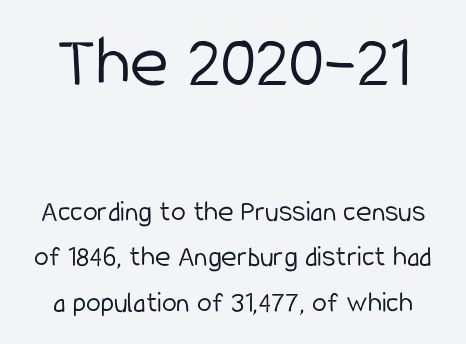
What stands out about the letter spacing? Nothing — it is the standard amount. Look at the bottom of the vertical strokes: they stop flat, with no serifs. The typesetting does not lean heavy: it is not bold. Compare the two chunks: the upper has the greater cap height.
